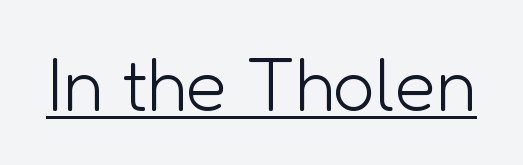
{"serif": "no", "italic": "no", "bold": "no", "weight": "light", "width": "normal", "stroke_contrast": "low", "x_height": "medium", "monospaced": "no", "underline": "yes", "letter_spacing": "normal", "letter_spacing_em": 0.0, "glyph_px": 74}
